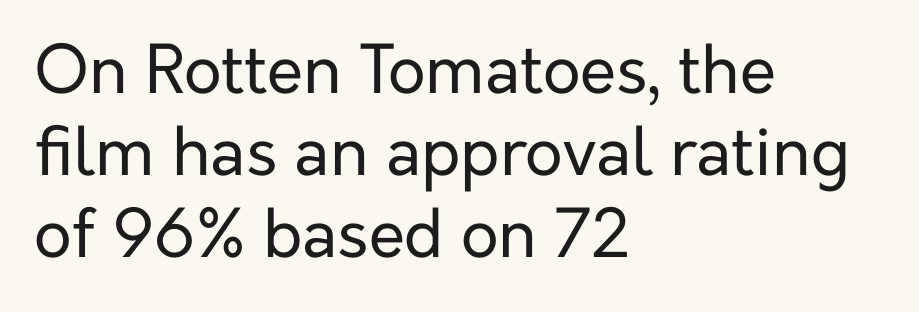
Serifs: no, the terminals of the letterforms are clean. A typesetter would call this proportional, since set widths differ per character. Any mark beneath the type? The region is blank. The gaps between neighbouring characters are ordinary and unremarkable.
